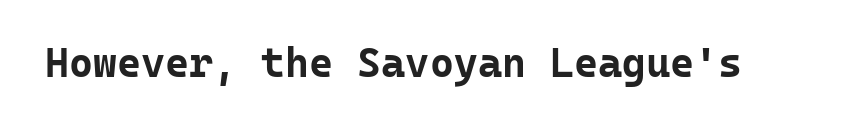
{"serif": "no", "italic": "no", "bold": "yes", "weight": "bold", "width": "normal", "stroke_contrast": "low", "x_height": "medium", "monospaced": "yes", "underline": "no", "letter_spacing": "normal", "letter_spacing_em": 0.0, "glyph_px": 41}
